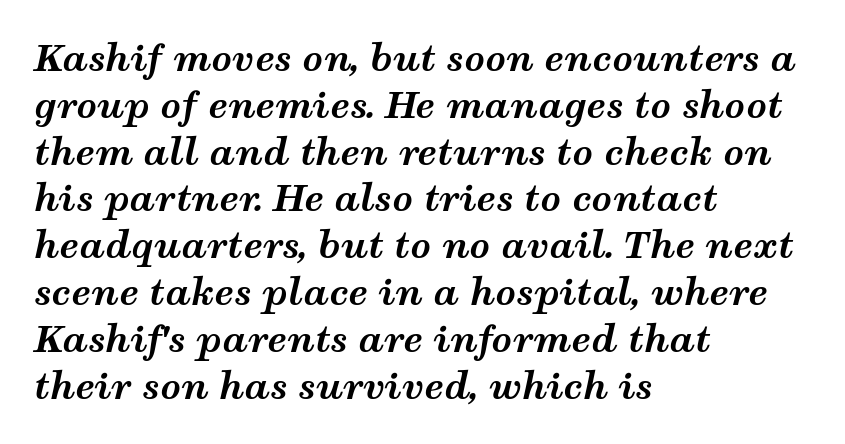
{"italic": "yes", "lean": "right", "slant_degrees": 12, "bold": "yes", "weight": "bold", "width": "wide", "stroke_contrast": "medium", "x_height": "medium", "monospaced": "no", "underline": "no", "align": "left", "line_spacing": "normal", "line_spacing_ratio": 1.3, "letter_spacing": "normal", "letter_spacing_em": 0.0, "glyph_px": 36}
